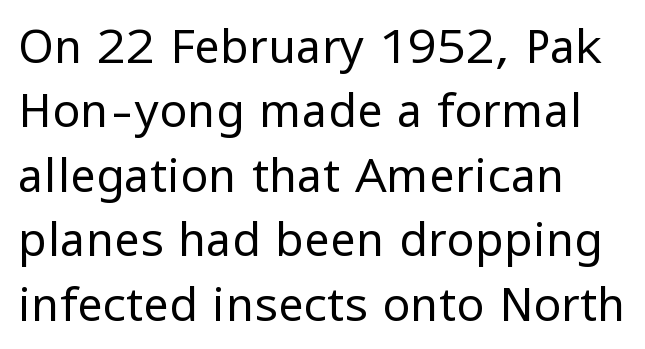
The image shows 46 px regular-weight sans-serif type, upright; set left-aligned, normal line spacing (1.4x), normal letter spacing, not underlined; low stroke contrast and a medium x-height.
